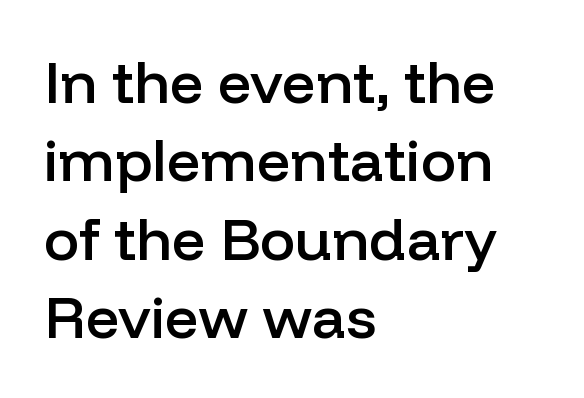
{"serif": "no", "italic": "no", "bold": "semi", "weight": "semibold", "width": "normal", "stroke_contrast": "low", "x_height": "medium", "monospaced": "no", "underline": "no", "align": "left", "line_spacing": "normal", "line_spacing_ratio": 1.33, "letter_spacing": "normal", "letter_spacing_em": 0.0, "glyph_px": 59}
